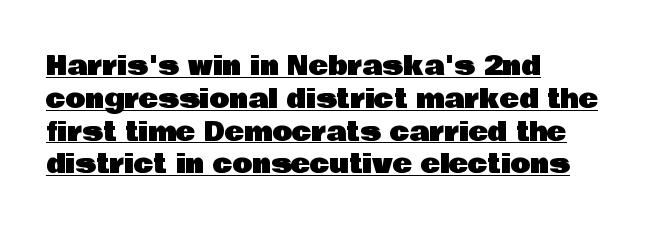
{"italic": "no", "underline": "yes", "align": "left", "line_spacing": "normal", "line_spacing_ratio": 1.26, "letter_spacing": "normal", "letter_spacing_em": 0.0, "glyph_px": 26}
